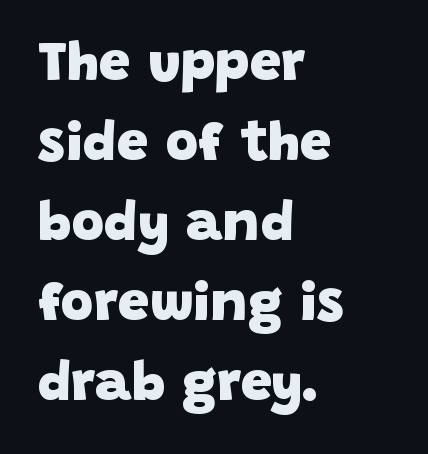
{"serif": "no", "bold": "yes", "weight": "heavy", "width": "normal", "stroke_contrast": "low", "x_height": "large", "monospaced": "no", "underline": "no", "align": "left", "line_spacing": "normal", "line_spacing_ratio": 1.43, "letter_spacing": "normal", "letter_spacing_em": 0.0, "glyph_px": 56}
